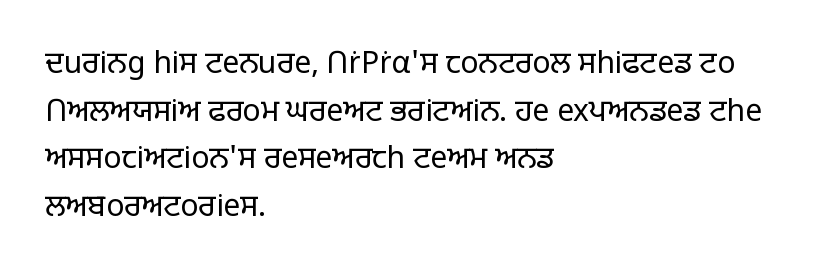
Q: Is the text bold? A: No.
Q: Is the text italic (slanted)? A: No, it is upright.
Q: Is the typeface a serif or a sans-serif typeface? A: Sans-serif.
Q: Is the text underlined? A: No.
Q: How is the paragraph aligned? A: Left-aligned.
Q: Is the spacing between letters normal or unusually wide? A: Normal.
Q: Is the spacing between lines tight, normal or loose? A: Normal.
Q: Width (condensed, normal, or wide)? A: Normal.
Q: Stroke contrast? A: Low.
Q: x-height? A: Large.
Q: Monospaced? A: No.
